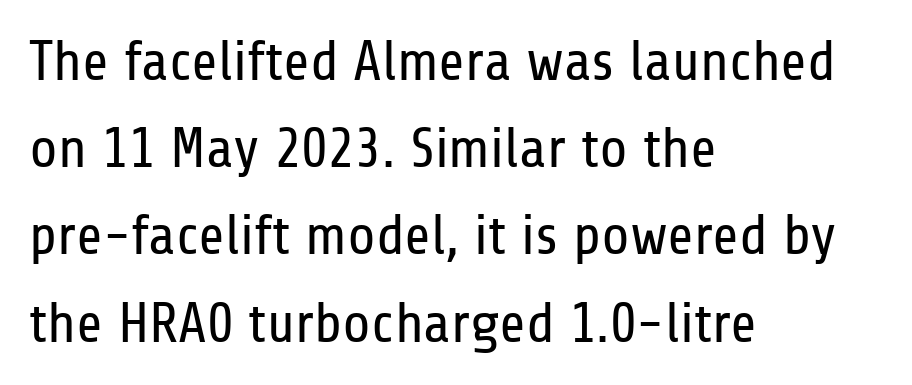
{"serif": "no", "italic": "no", "bold": "no", "weight": "regular", "width": "condensed", "stroke_contrast": "low", "x_height": "medium", "monospaced": "no", "underline": "no", "align": "left", "line_spacing": "normal", "line_spacing_ratio": 1.53, "letter_spacing": "normal", "letter_spacing_em": 0.0, "glyph_px": 57}
